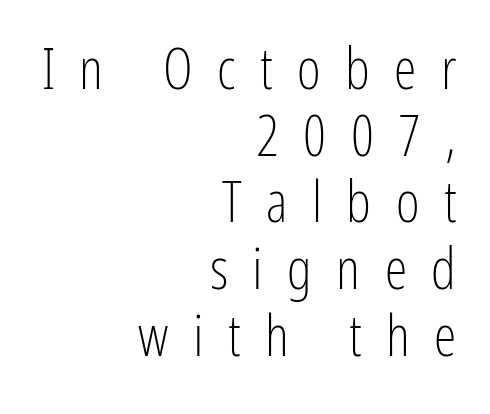
A typesetter would call this proportional, since set widths differ per character. Look at the tracking — it's clearly loosened, letters drifting apart. Just letters on the line, the space beneath them empty. Nope, not italic — everything's standing straight. These lines stack with their right ends in a neat column.
